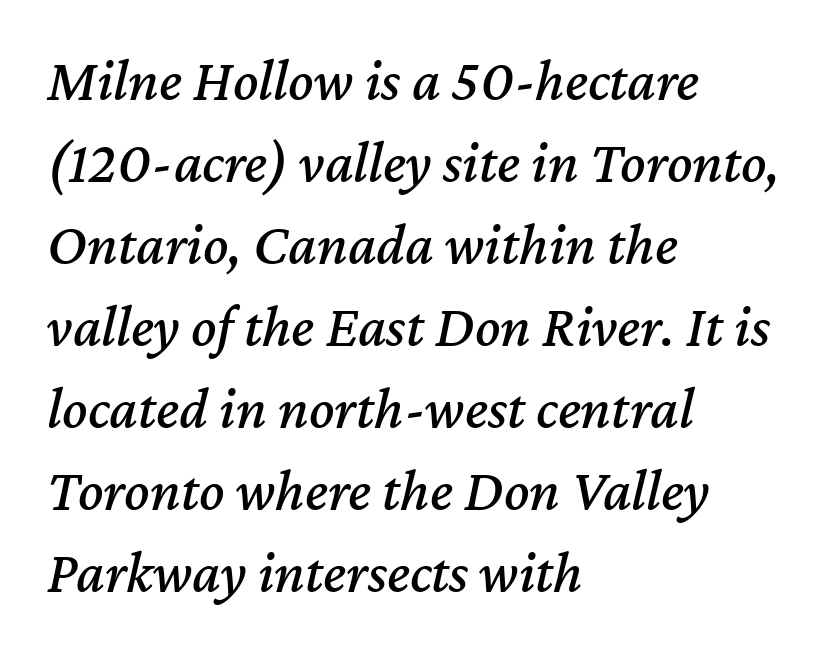
The gap between lines stays unmarked. Think of a printed novel: that variable character pitch is what you see here. Notice how the passage keeps a crisp vertical edge on the left only. Glyph-to-glyph distance matches everyday printed text. Leading: standard.
